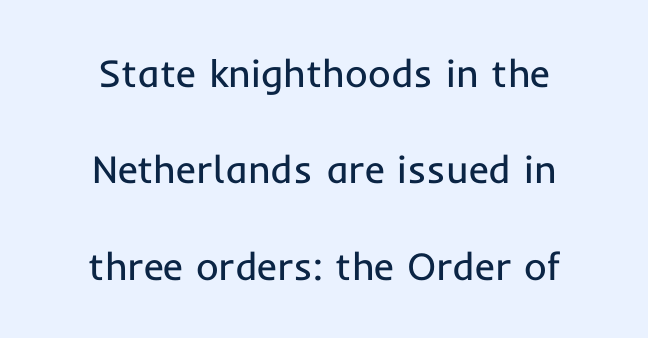
The image shows 39 px regular-weight sans-serif type, upright; set centered, loose line spacing (2.47x), normal letter spacing, not underlined; low stroke contrast and a medium x-height.
